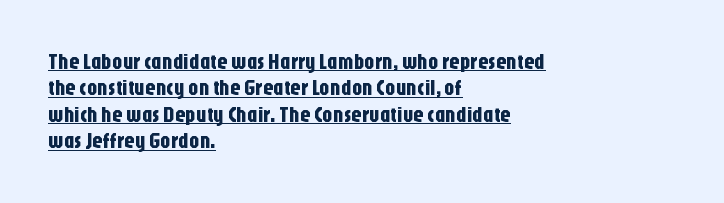
Q: Is the text italic (slanted)? A: No, it is upright.
Q: Is the text underlined? A: Yes.
Q: How is the paragraph aligned? A: Left-aligned.
Q: Is the spacing between letters normal or unusually wide? A: Normal.
Q: Is the spacing between lines tight, normal or loose? A: Normal.
